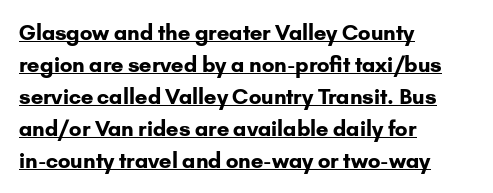
The image shows 21 px bold type, upright; set left-aligned, normal line spacing (1.52x), normal letter spacing, underlined.
